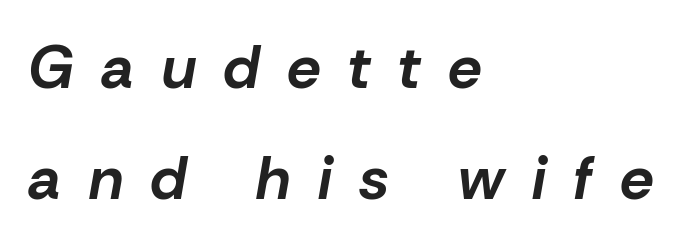
The passage shown is emphatically bold. Quick note: underline off. Someone cranked the tracking dial way up on this one. Varying glyph widths throughout — classic text-font behaviour. The whole block is typeset with a tilt.
